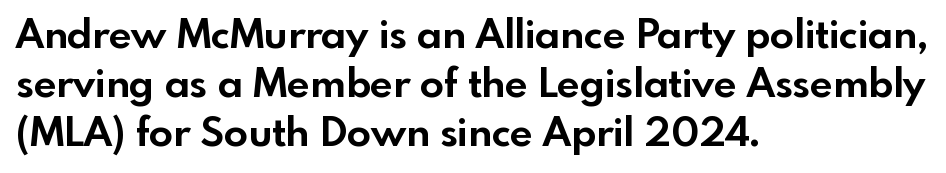
Typeset ragged right — the left edge is the straight one. A typesetter would call this zero additional tracking. In terms of weight, the rendering is a true, heavy bold. The passage shown is typed in a proportional face where columns would drift.
